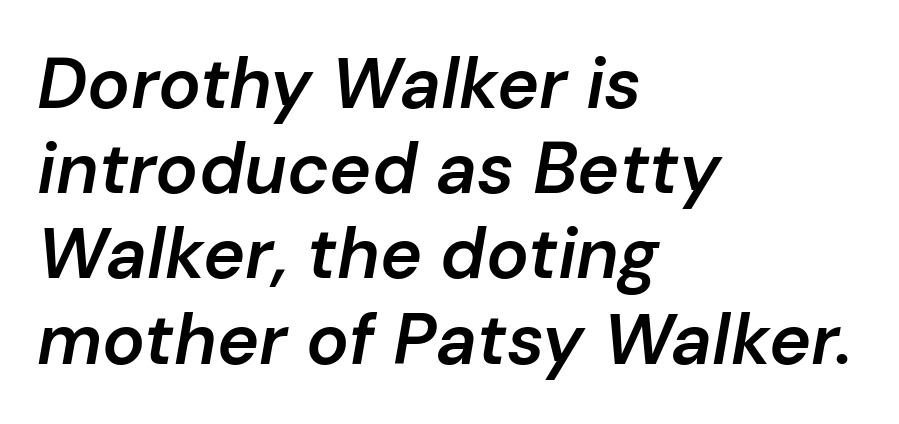
{"italic": "yes", "lean": "right", "slant_degrees": 10, "bold": "semi", "weight": "semibold", "width": "normal", "stroke_contrast": "low", "x_height": "medium", "monospaced": "no", "underline": "no", "align": "left", "line_spacing_ratio": 1.2, "letter_spacing": "normal", "letter_spacing_em": 0.0, "glyph_px": 71}
